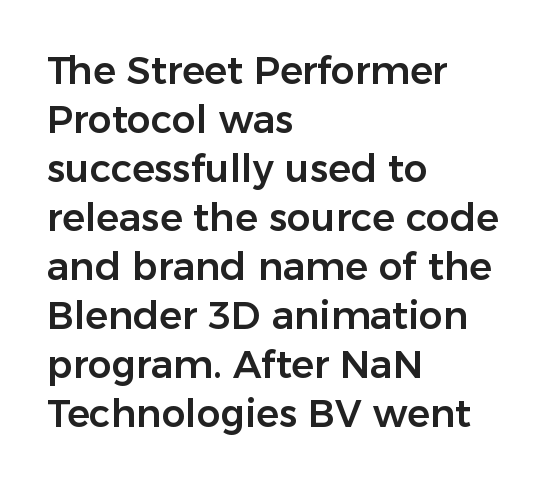
The image shows 38 px sans-serif type, upright; set left-aligned, normal line spacing (1.29x), normal letter spacing, not underlined; low stroke contrast and a medium x-height.
